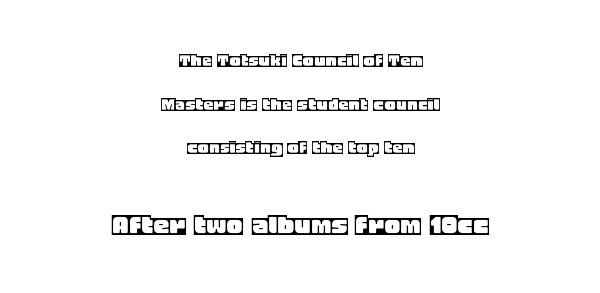
Q: Is the text italic (slanted)? A: No, it is upright.
Q: Is the text underlined? A: No.
Q: How is the paragraph aligned? A: Centered.
Q: Is the spacing between letters normal or unusually wide? A: Normal.
Q: Is the spacing between lines tight, normal or loose? A: Loose.
Q: Which block of text is set in a larger size, the first (top) or the second (bottom)? A: The second (bottom) one.
Q: Width (condensed, normal, or wide)? A: Normal.
Q: x-height? A: Large.
Q: Monospaced? A: No.
